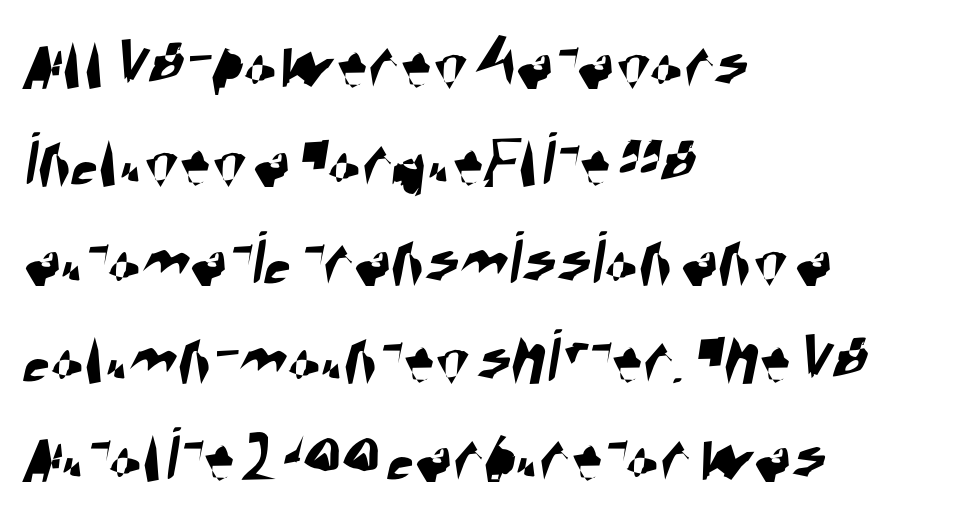
The image shows 78 px condensed sans-serif type; set left-aligned, normal line spacing (1.26x), normal letter spacing, not underlined; high stroke contrast and a large x-height.
